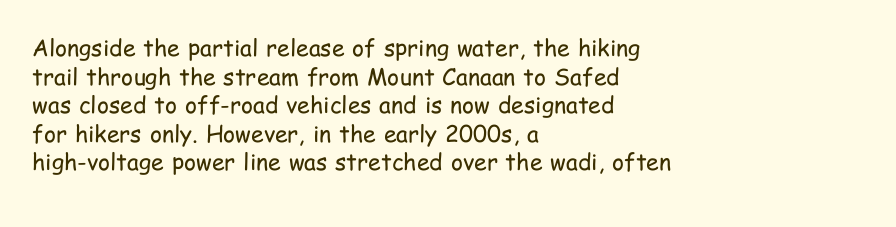
Q: Is the text bold? A: No.
Q: Is the text italic (slanted)? A: No, it is upright.
Q: Is the text underlined? A: No.
Q: How is the paragraph aligned? A: Left-aligned.
Q: Is the spacing between letters normal or unusually wide? A: Normal.
